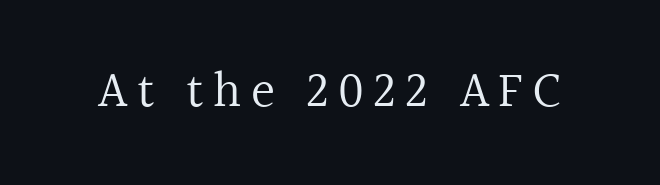
{"serif": "yes", "italic": "no", "bold": "no", "weight": "regular", "width": "normal", "x_height": "medium", "monospaced": "no", "underline": "no", "glyph_px": 51}
